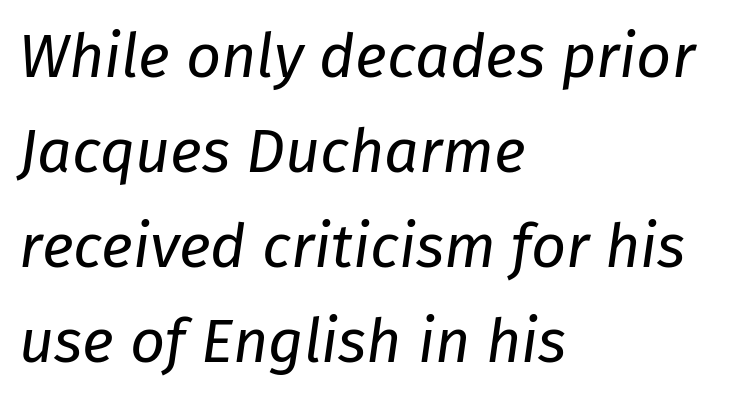
The image shows 61 px regular-weight type, italic (leaning right); set left-aligned, normal line spacing (1.56x), normal letter spacing, not underlined; low stroke contrast and a medium x-height.
